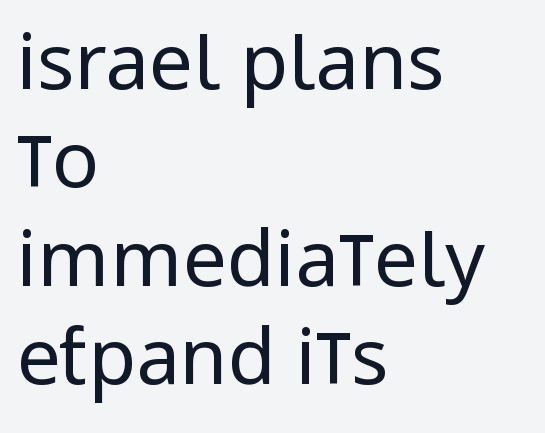
{"serif": "no", "italic": "no", "bold": "no", "weight": "regular", "width": "condensed", "stroke_contrast": "low", "x_height": "large", "monospaced": "no", "underline": "no", "align": "left", "line_spacing": "normal", "line_spacing_ratio": 1.26, "letter_spacing": "normal", "letter_spacing_em": 0.0, "glyph_px": 78}
